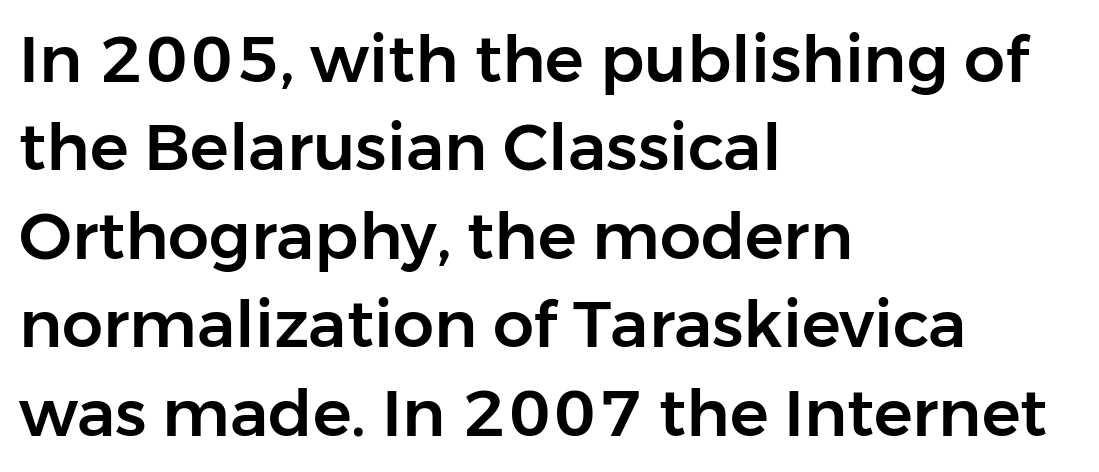
{"serif": "no", "italic": "no", "width": "normal", "stroke_contrast": "low", "x_height": "medium", "monospaced": "no", "underline": "no", "align": "left", "line_spacing": "normal", "line_spacing_ratio": 1.36, "letter_spacing": "normal", "letter_spacing_em": 0.0, "glyph_px": 65}
